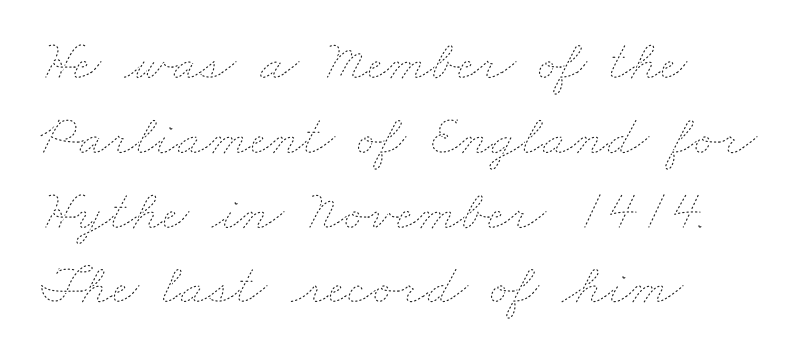
Q: Is the text bold? A: No.
Q: Is the text underlined? A: No.
Q: How is the paragraph aligned? A: Left-aligned.
Q: Is the spacing between letters normal or unusually wide? A: Normal.
Q: Is the spacing between lines tight, normal or loose? A: Normal.
Q: Width (condensed, normal, or wide)? A: Wide.
Q: Stroke contrast? A: Low.
Q: x-height? A: Small.
Q: Monospaced? A: No.
